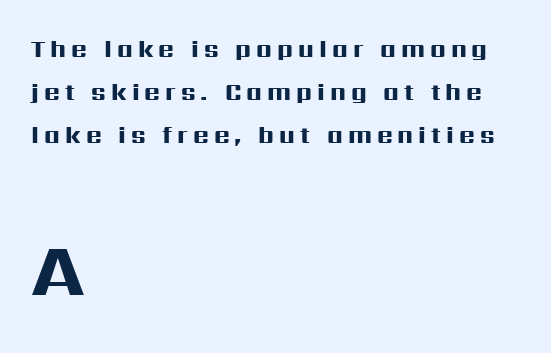
The lettering stays uniformly vertical, giving the passage a roman look. The horizontal fit of the characters is loose and conspicuously gappy. Reading down the block, your eye returns to a fixed left position each line. Note the varied advance widths — an 'i' is clearly narrower than an 'm'. The rendering uses a bold face; every stroke is thick and dark.
